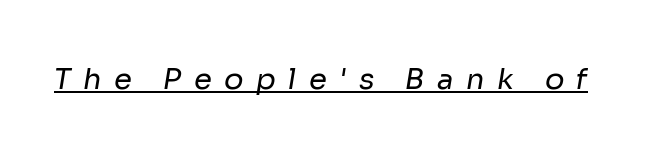
Is the letter spacing exaggerated? Yes — the characters are pushed far apart. The face used here is proportionally spaced, like ordinary book or web type. Check the space under the baseline: a stroke is drawn there. Regarding serifs, this sample does without them. The strokes carry an ordinary text weight at most.
